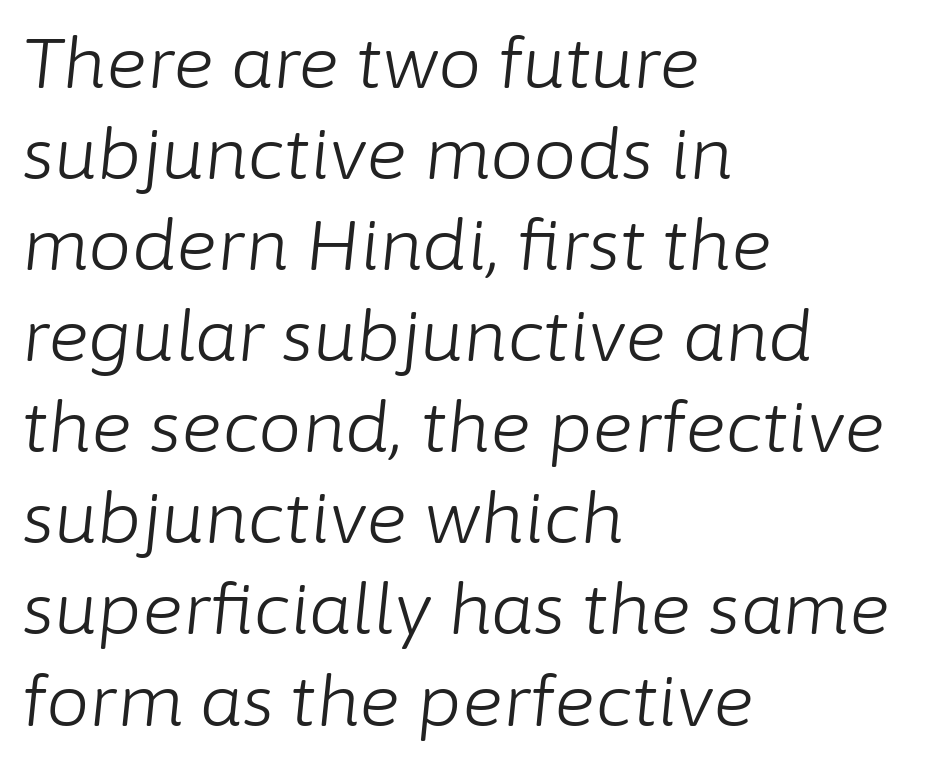
{"italic": "yes", "lean": "right", "slant_degrees": 6, "bold": "no", "weight": "light", "width": "normal", "stroke_contrast": "low", "x_height": "medium", "monospaced": "no", "underline": "no", "align": "left", "line_spacing": "normal", "line_spacing_ratio": 1.32, "letter_spacing": "normal", "letter_spacing_em": 0.0, "glyph_px": 69}
